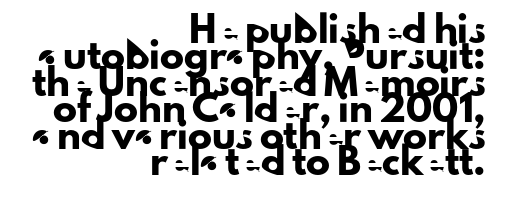
The image shows 24 px text type, upright; set right-aligned, tight line spacing (1.1x), normal letter spacing, not underlined.
